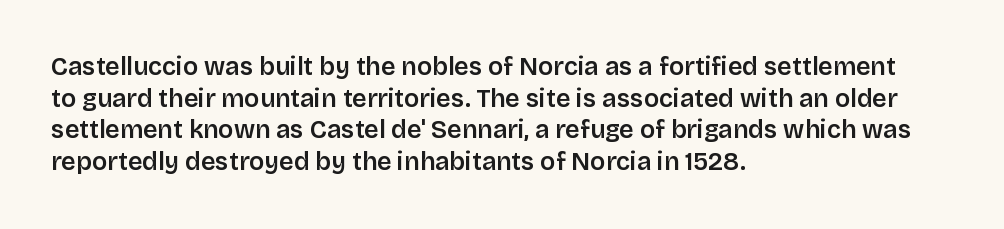
Q: Is the text bold? A: Semi-bold.
Q: Is the text italic (slanted)? A: No, it is upright.
Q: Is the text underlined? A: No.
Q: How is the paragraph aligned? A: Left-aligned.
Q: Is the spacing between letters normal or unusually wide? A: Normal.
Q: Is the spacing between lines tight, normal or loose? A: Normal.
